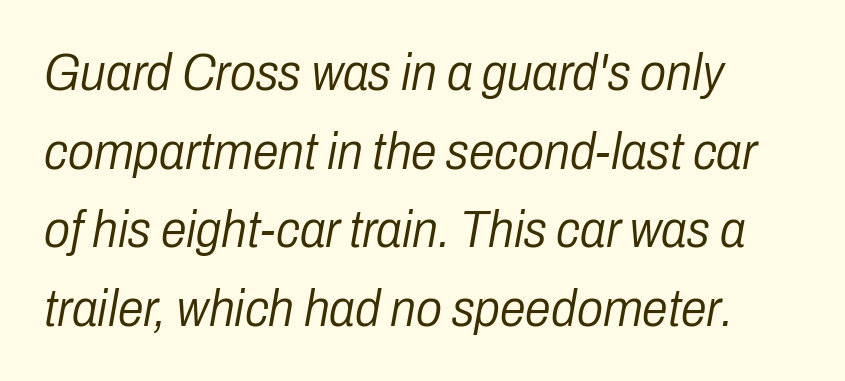
Q: Is the text bold? A: No.
Q: Is the text italic (slanted)? A: Yes, it leans right by about 10 degrees.
Q: Is the text underlined? A: No.
Q: How is the paragraph aligned? A: Left-aligned.
Q: Is the spacing between letters normal or unusually wide? A: Normal.
Q: Is the spacing between lines tight, normal or loose? A: Normal.
Q: Width (condensed, normal, or wide)? A: Condensed.
Q: Stroke contrast? A: Low.
Q: x-height? A: Medium.
Q: Monospaced? A: No.
